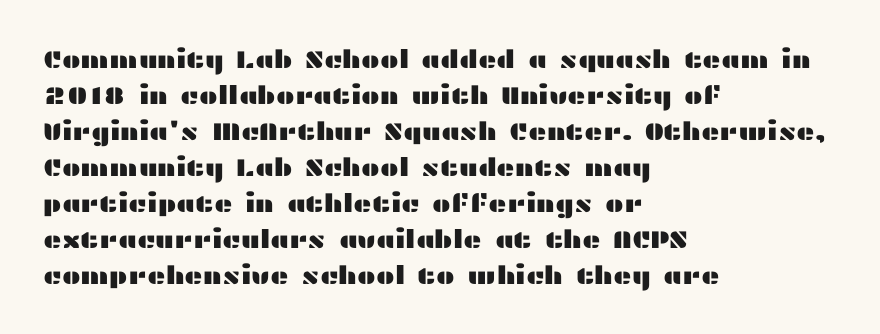
Q: Is the text italic (slanted)? A: No, it is upright.
Q: Is the text underlined? A: No.
Q: How is the paragraph aligned? A: Left-aligned.
Q: Is the spacing between letters normal or unusually wide? A: Normal.
Q: Is the spacing between lines tight, normal or loose? A: Normal.
